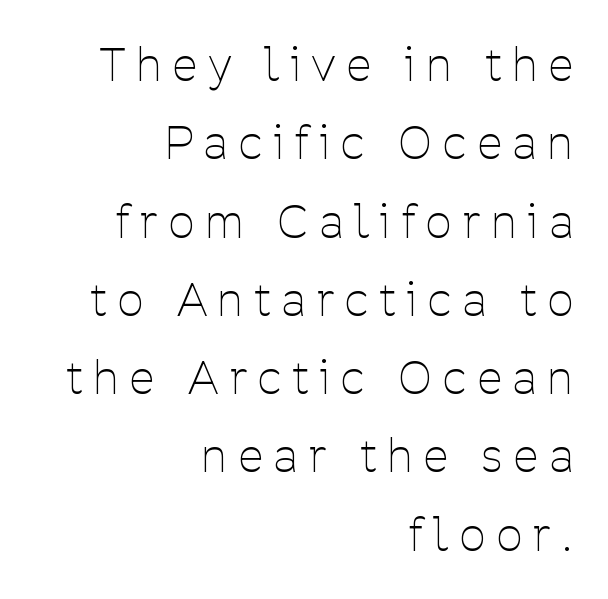
The image shows 45 px thin, condensed sans-serif type, upright; set right-aligned, line spacing 1.74x, unusually wide letter spacing (+0.26 em), not underlined; low stroke contrast and a medium x-height.
